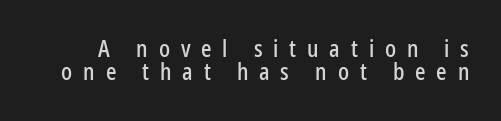
{"italic": "no", "underline": "no", "line_spacing": "tight", "line_spacing_ratio": 0.98, "letter_spacing": "wide", "letter_spacing_em": 0.47, "glyph_px": 23}
